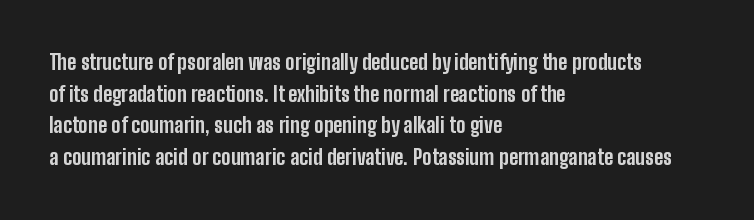
This is roman type, the default non-slanted kind. Observe the ordinary spacing: letters are neighbours, not strangers. The space between consecutive lines is moderate. Leftover space on each line is placed entirely after the last word. The string is rendered with underlining switched off. What weight is shown? A full bold with thick strokes.
